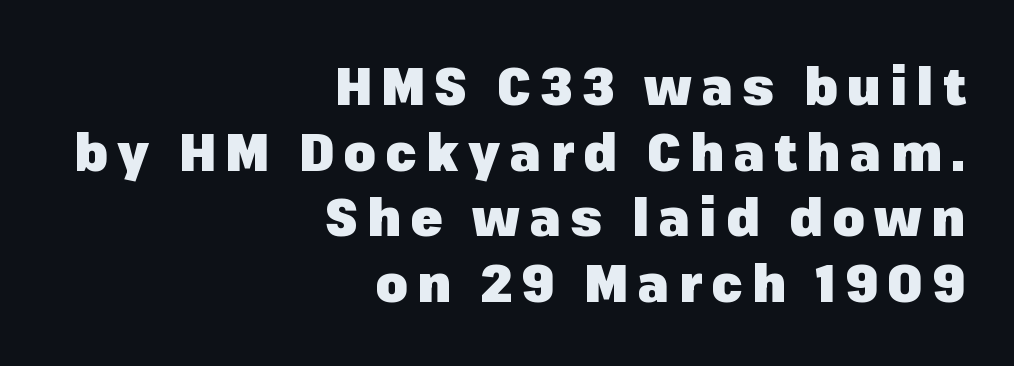
The vertical gap from one line to the next is medium. In terms of letterform style, serifs are entirely absent. Here the designer chose a conventional face with non-uniform glyph widths. The text block is weighted toward the right margin, trailing off unevenly leftward. Designer's note — italics off, roman on.
